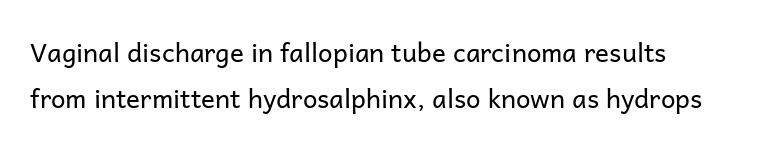
Q: Is the text bold? A: No.
Q: Is the text italic (slanted)? A: No, it is upright.
Q: Is the text underlined? A: No.
Q: How is the paragraph aligned? A: Left-aligned.
Q: Is the spacing between letters normal or unusually wide? A: Normal.
